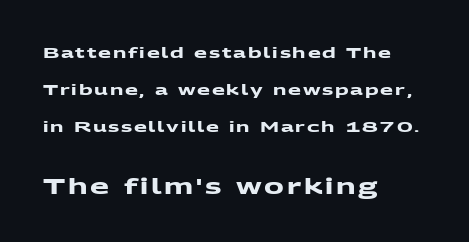
{"bold": "yes", "underline": "no", "align": "left", "line_spacing": "loose", "line_spacing_ratio": 2.47, "larger_block": "second", "size_ratio": 1.47, "glyph_px": 22}
